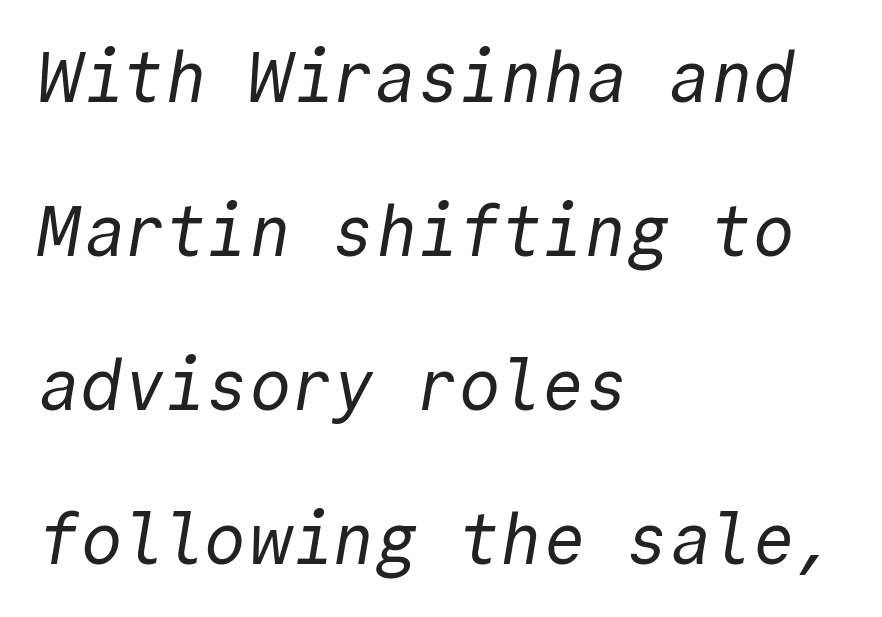
The image shows 70 px regular-weight sans-serif type, monospaced; set left-aligned, loose line spacing (2.2x), normal letter spacing, not underlined; a medium x-height.
